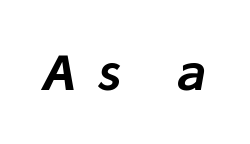
The image shows 48 px text type, italic (leaning right); set unusually wide letter spacing (+0.46 em), not underlined; low stroke contrast and a medium x-height.
